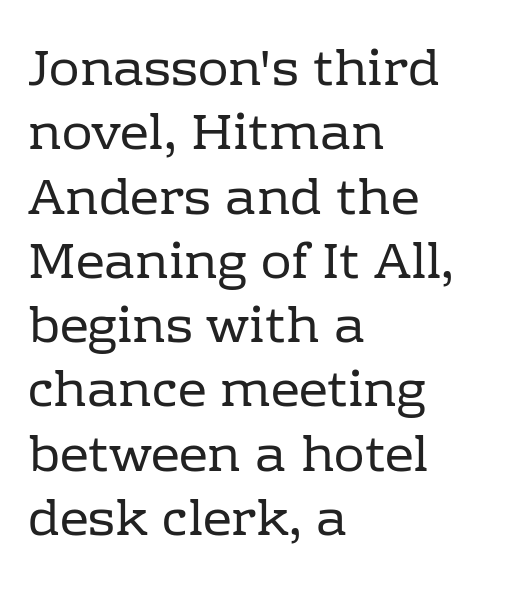
Q: Is the text bold? A: No.
Q: Is the text italic (slanted)? A: No, it is upright.
Q: Is the typeface a serif or a sans-serif typeface? A: Serif.
Q: Is the text underlined? A: No.
Q: How is the paragraph aligned? A: Left-aligned.
Q: Is the spacing between letters normal or unusually wide? A: Normal.
Q: Is the spacing between lines tight, normal or loose? A: Normal.
Q: Width (condensed, normal, or wide)? A: Normal.
Q: Stroke contrast? A: Low.
Q: x-height? A: Medium.
Q: Monospaced? A: No.
